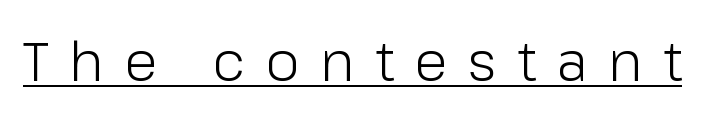
Q: Is the text bold? A: No.
Q: Is the text italic (slanted)? A: No, it is upright.
Q: Is the typeface a serif or a sans-serif typeface? A: Sans-serif.
Q: Is the text underlined? A: Yes.
Q: Is the spacing between letters normal or unusually wide? A: Unusually wide.
Q: Width (condensed, normal, or wide)? A: Normal.
Q: Stroke contrast? A: Low.
Q: x-height? A: Medium.
Q: Monospaced? A: No.
